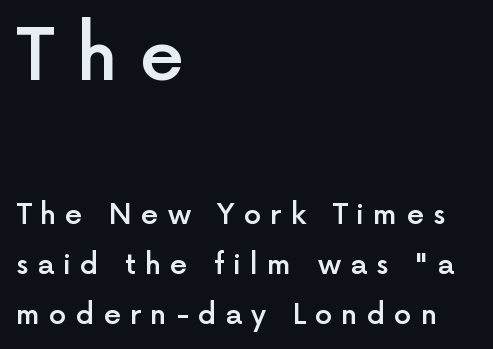
I'd describe the lettering as semibold — firm but not a full bold. Notice how the passage keeps a crisp vertical edge on the left only. Students, note that the glyphs here are deliberately spaced far apart. Nobody drew a line under any word here. This sample uses an upright cut, with every glyph sitting square on the baseline.
